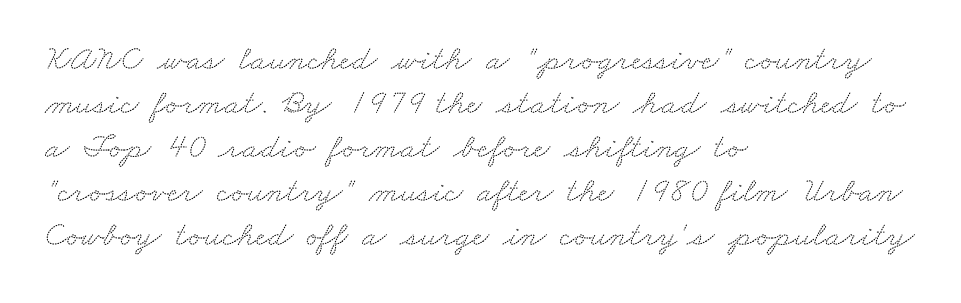
Descenders are the only things crossing below the line. This rendering employs a face with finishing strokes, i.e., a serif. Evenly set lines give the paragraph a standard silhouette. Character widths vary here, with narrow letters taking less room than wide ones. This rendering uses left alignment, leaving the right contour irregular.
